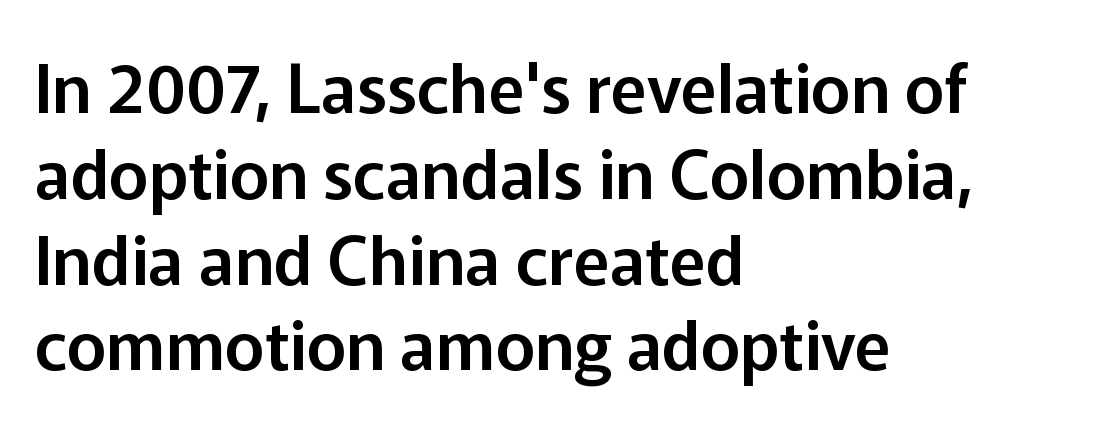
Q: Is the text italic (slanted)? A: No, it is upright.
Q: Is the typeface a serif or a sans-serif typeface? A: Sans-serif.
Q: Is the text underlined? A: No.
Q: How is the paragraph aligned? A: Left-aligned.
Q: Is the spacing between letters normal or unusually wide? A: Normal.
Q: Is the spacing between lines tight, normal or loose? A: Normal.
Q: Width (condensed, normal, or wide)? A: Normal.
Q: Stroke contrast? A: Low.
Q: x-height? A: Medium.
Q: Monospaced? A: No.
